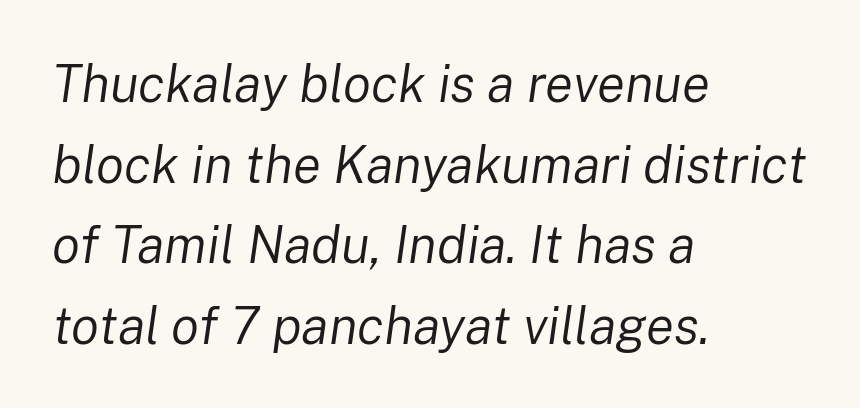
Q: Is the text bold? A: No.
Q: Is the text italic (slanted)? A: Yes, it leans right by about 8 degrees.
Q: Is the text underlined? A: No.
Q: How is the paragraph aligned? A: Left-aligned.
Q: Is the spacing between letters normal or unusually wide? A: Normal.
Q: Is the spacing between lines tight, normal or loose? A: Normal.
Q: Width (condensed, normal, or wide)? A: Normal.
Q: Stroke contrast? A: Low.
Q: x-height? A: Medium.
Q: Monospaced? A: No.
